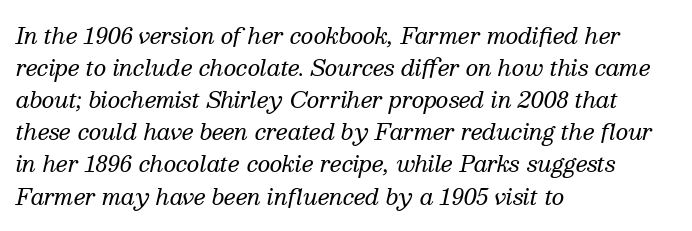
{"italic": "yes", "lean": "right", "slant_degrees": 13, "bold": "no", "underline": "no", "align": "left", "line_spacing": "normal", "line_spacing_ratio": 1.46, "letter_spacing": "normal", "letter_spacing_em": 0.0, "glyph_px": 22}
